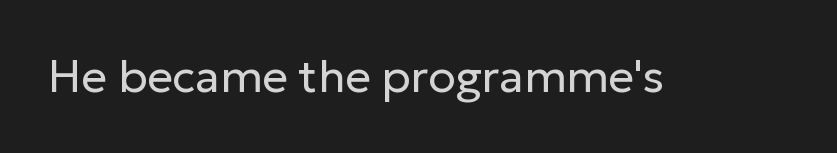
{"serif": "no", "italic": "no", "bold": "no", "weight": "regular", "width": "normal", "stroke_contrast": "low", "x_height": "medium", "monospaced": "no", "underline": "no", "letter_spacing": "normal", "letter_spacing_em": 0.0, "glyph_px": 45}
